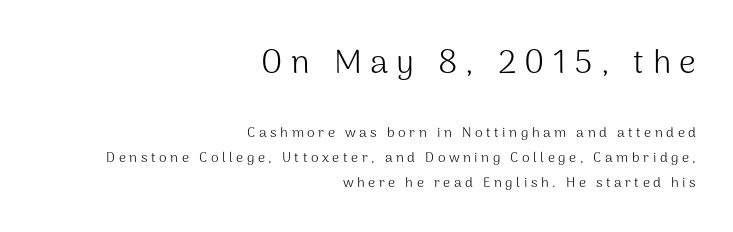
The paragraph shown leans on its right margin. A sans-serif font was chosen for this passage. Posture: upright roman. A typesetter would call this proportional, since set widths differ per character. Quick note: underline off.
